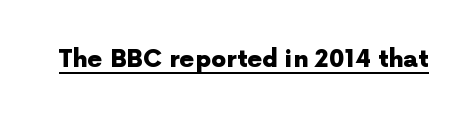
The image shows 24 px bold type, upright; set normal letter spacing, underlined.
